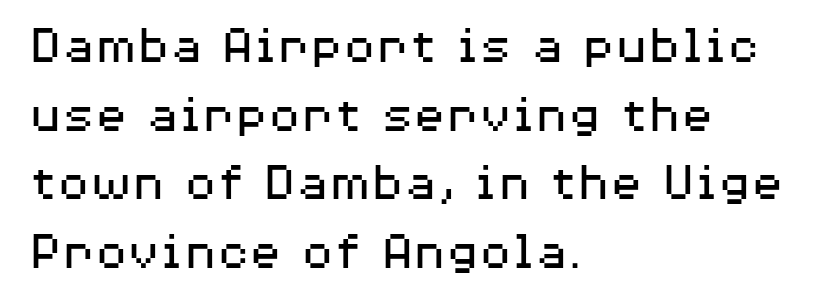
The gaps between neighbouring characters are ordinary and unremarkable. Honestly, the row spacing looks completely unremarkable. Stems and bowls with no extra thickness — not bold. The space directly below the letters is spotless.
